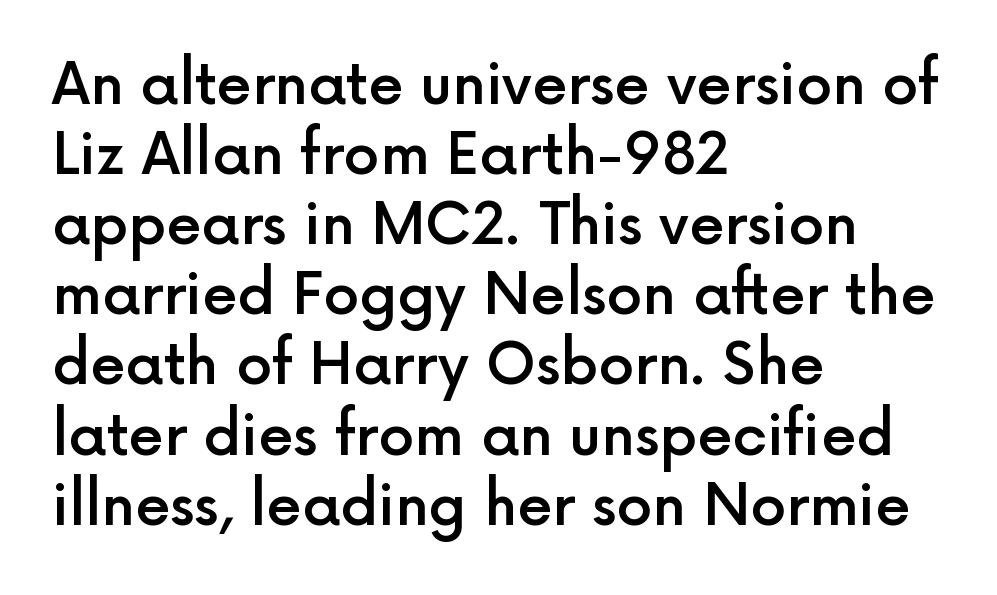
The letterforms sit shoulder to shoulder at normal distance. Characters remain perfectly vertical along every line. Rule under the text: the space is simply empty. The rendering uses natural spacing where letterforms have individual widths. The text block is weighted toward the left margin, trailing off unevenly rightward. A bit beefed up — I'd call it semibold rather than bold.
